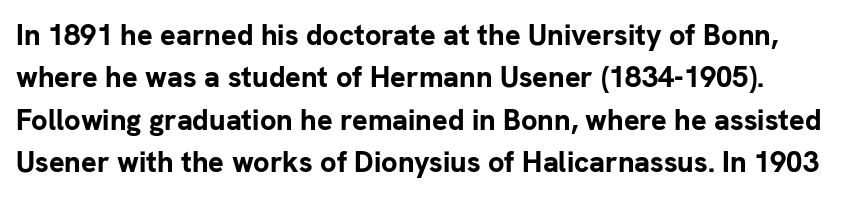
The image shows 29 px bold sans-serif type, upright; set normal line spacing (1.46x), normal letter spacing, not underlined; low stroke contrast and a medium x-height.
